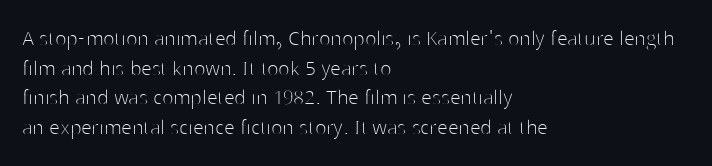
Q: Is the text bold? A: No.
Q: Is the text italic (slanted)? A: No, it is upright.
Q: Is the text underlined? A: No.
Q: How is the paragraph aligned? A: Left-aligned.
Q: Is the spacing between letters normal or unusually wide? A: Normal.
